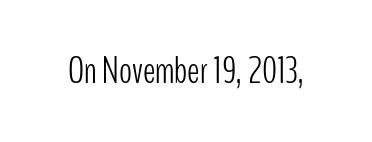
The letters advance in unequal steps, a hallmark of proportional type. Honestly, the letter spacing is just normal — you wouldn't notice it. What kind of face is this? One without serifs — a sans. Vertical stems look standard width or narrower in stroke.
